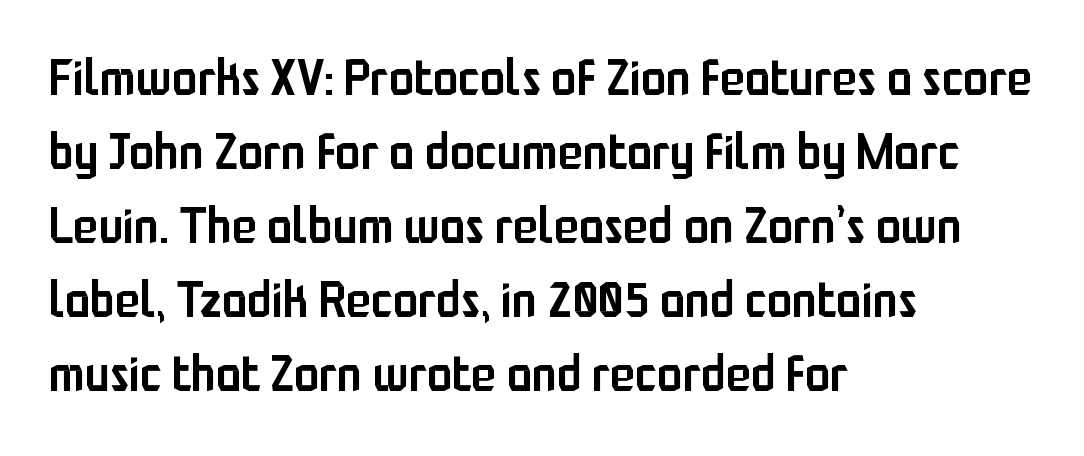
The image shows 51 px semibold, condensed sans-serif type, upright; set left-aligned, normal line spacing (1.45x), normal letter spacing, not underlined; low stroke contrast and a medium x-height.
